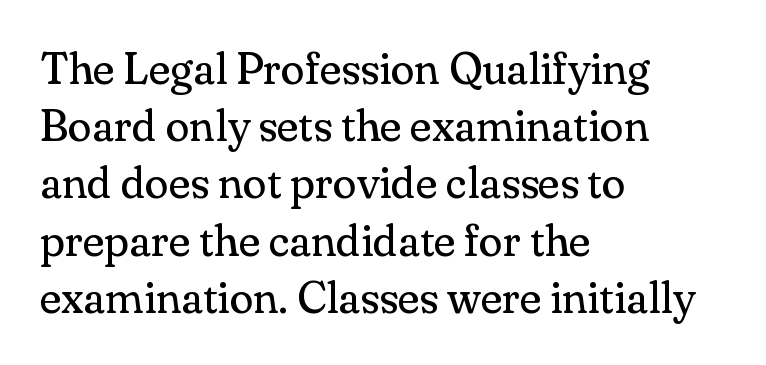
A classic flush-left, rag-right setting is used for this passage. The designer left line spacing at the default. Letter spacing: default. The letters advance in unequal steps, a hallmark of proportional type. Regarding serifs, this sample has them. The letters stand upright; this is a roman face.
